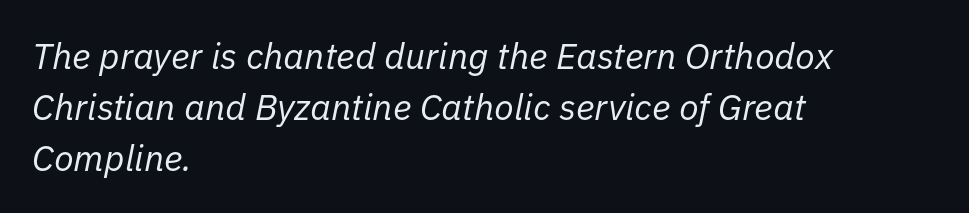
Leading: standard. The cut favours lightness, reaching ordinary text weight at its darkest. The line texture is even and compact thanks to regular tracking. The face used here is proportionally spaced, like ordinary book or web type. The text carries the slant typical of an italic or oblique font. Honestly, there is no underline to notice here at all.
